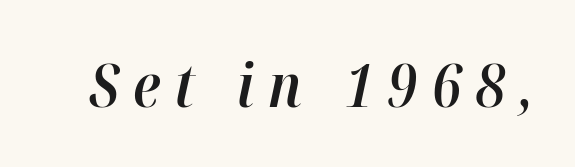
Q: Is the text bold? A: Semi-bold.
Q: Is the text italic (slanted)? A: Yes, it leans right by about 12 degrees.
Q: Is the text underlined? A: No.
Q: Is the spacing between letters normal or unusually wide? A: Unusually wide.
Q: Width (condensed, normal, or wide)? A: Normal.
Q: Stroke contrast? A: High.
Q: x-height? A: Medium.
Q: Monospaced? A: No.
